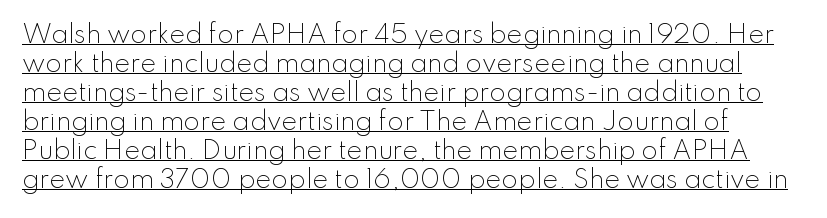
{"italic": "no", "bold": "no", "underline": "yes", "line_spacing_ratio": 1.21, "letter_spacing": "normal", "letter_spacing_em": 0.0, "glyph_px": 24}
